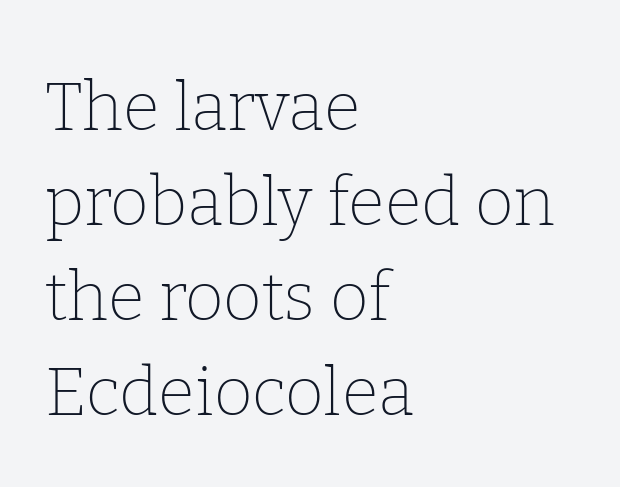
The image shows 67 px thin serif type, upright; set left-aligned, normal line spacing (1.42x), normal letter spacing, not underlined; low stroke contrast and a medium x-height.
